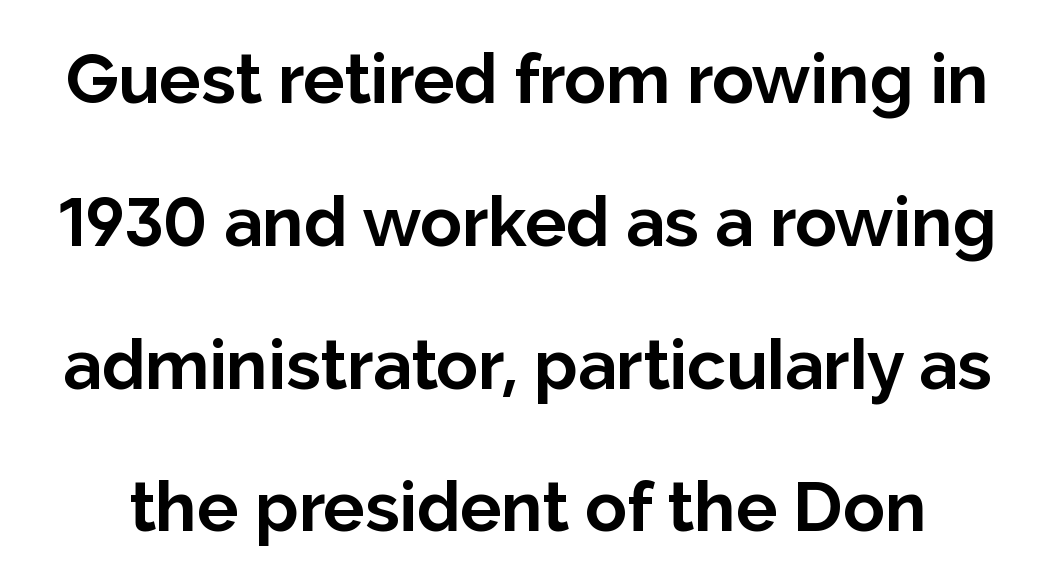
Typesetter's note: full bold, strokes at maximum text heaviness. Leading is clearly above the norm, producing a sparse column. This sample uses plain, unmodified letter spacing. Stroke terminals: plain, sans-serif. Quick note: underline off. You can tell it's not italic because the verticals are truly vertical.
